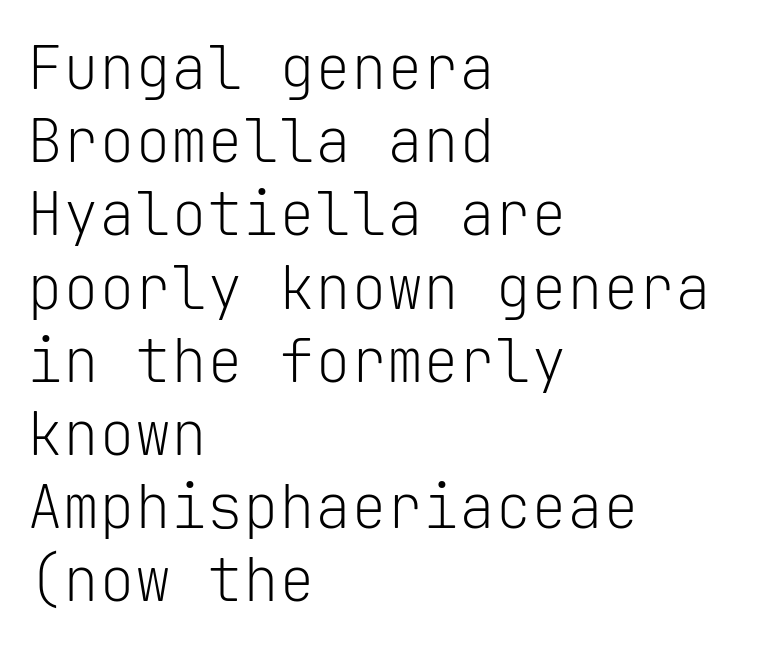
The image shows 60 px light sans-serif type, upright, monospaced; set left-aligned, line spacing 1.22x, normal letter spacing, not underlined; low stroke contrast and a medium x-height.
